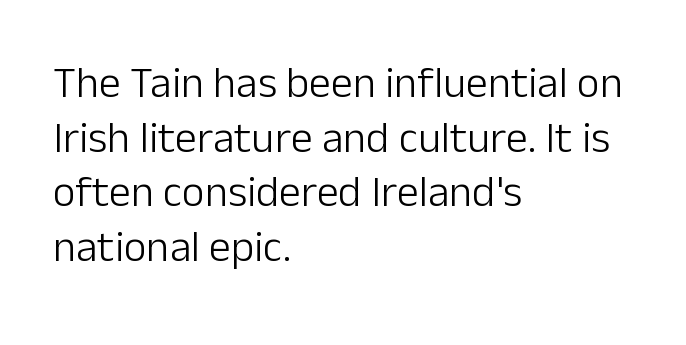
Q: Is the text bold? A: No.
Q: Is the text italic (slanted)? A: No, it is upright.
Q: Is the typeface a serif or a sans-serif typeface? A: Sans-serif.
Q: Is the text underlined? A: No.
Q: How is the paragraph aligned? A: Left-aligned.
Q: Is the spacing between letters normal or unusually wide? A: Normal.
Q: Width (condensed, normal, or wide)? A: Normal.
Q: Stroke contrast? A: Low.
Q: x-height? A: Medium.
Q: Monospaced? A: No.
